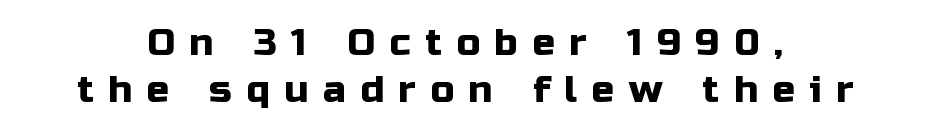
Q: Is the text italic (slanted)? A: No, it is upright.
Q: Is the typeface a serif or a sans-serif typeface? A: Sans-serif.
Q: Is the text underlined? A: No.
Q: Is the spacing between letters normal or unusually wide? A: Unusually wide.
Q: Width (condensed, normal, or wide)? A: Normal.
Q: Stroke contrast? A: Low.
Q: x-height? A: Medium.
Q: Monospaced? A: No.
